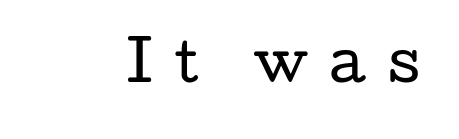
Observe the wide spacing: letters keep a clear distance from each other. Beneath every word, the page is bare. I'd call this a serif setting — the letters wear small feet. Think standard paragraph weight, or any step lighter than that. Varying glyph widths throughout — classic text-font behaviour. Italic: no, the glyphs are upright roman.
